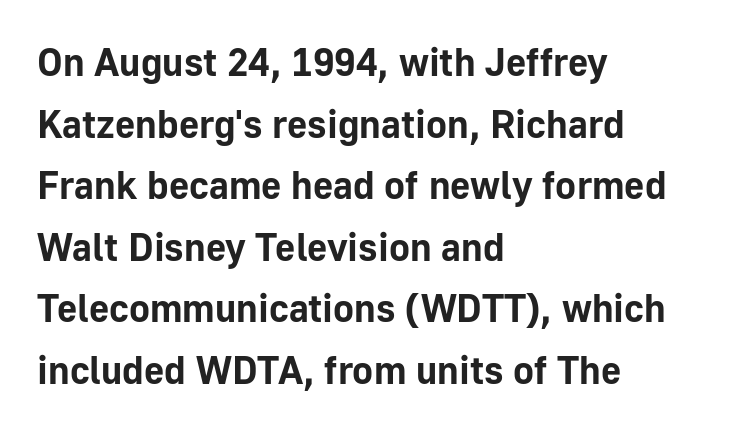
{"serif": "no", "italic": "no", "bold": "yes", "weight": "bold", "width": "normal", "stroke_contrast": "low", "x_height": "medium", "monospaced": "no", "underline": "no", "align": "left", "line_spacing": "normal", "line_spacing_ratio": 1.58, "letter_spacing": "normal", "letter_spacing_em": 0.0, "glyph_px": 39}
